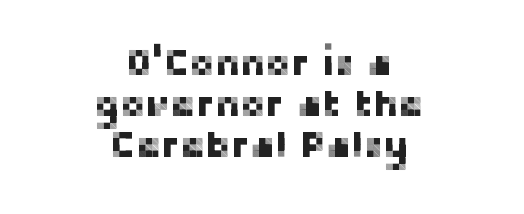
Q: Is the text italic (slanted)? A: No, it is upright.
Q: Is the typeface a serif or a sans-serif typeface? A: Sans-serif.
Q: Is the text underlined? A: No.
Q: How is the paragraph aligned? A: Centered.
Q: Is the spacing between letters normal or unusually wide? A: Normal.
Q: Is the spacing between lines tight, normal or loose? A: Tight.
Q: Width (condensed, normal, or wide)? A: Normal.
Q: Stroke contrast? A: Low.
Q: x-height? A: Medium.
Q: Monospaced? A: No.
